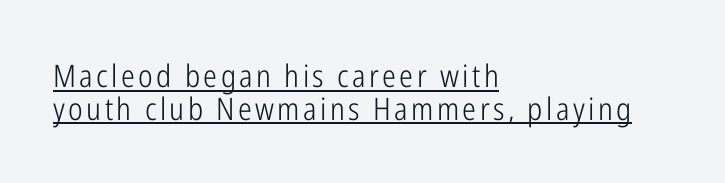
{"serif": "no", "italic": "no", "bold": "no", "weight": "light", "width": "condensed", "stroke_contrast": "low", "x_height": "medium", "monospaced": "no", "underline": "yes", "align": "left", "line_spacing": "tight", "line_spacing_ratio": 1.05, "glyph_px": 31}
